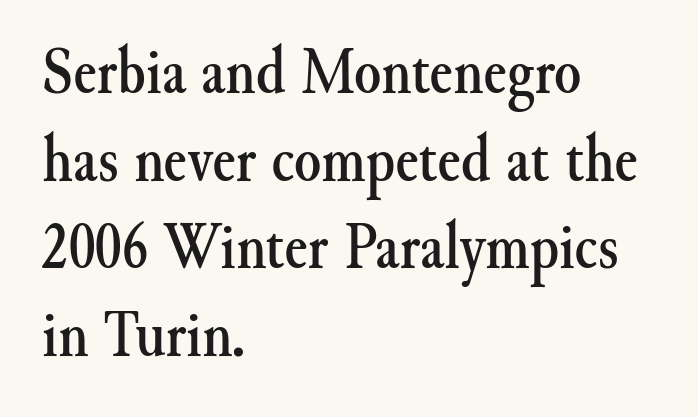
The image shows 69 px serif type, upright; set left-aligned, normal line spacing (1.27x), normal letter spacing, not underlined; medium stroke contrast and a small x-height.
